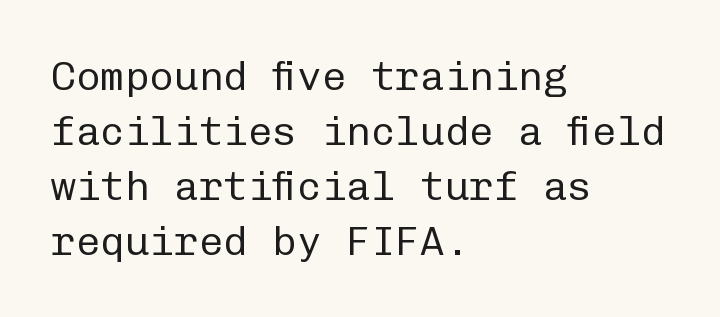
{"serif": "no", "italic": "no", "bold": "no", "weight": "regular", "width": "normal", "stroke_contrast": "low", "x_height": "medium", "monospaced": "yes", "underline": "no", "align": "left", "line_spacing": "normal", "line_spacing_ratio": 1.34, "letter_spacing": "normal", "letter_spacing_em": 0.0, "glyph_px": 41}
